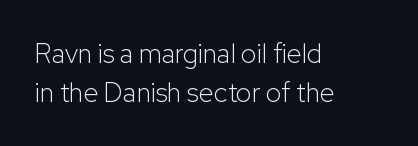
The image shows 27 px text type, upright; set left-aligned, normal line spacing (1.43x), normal letter spacing, not underlined.
